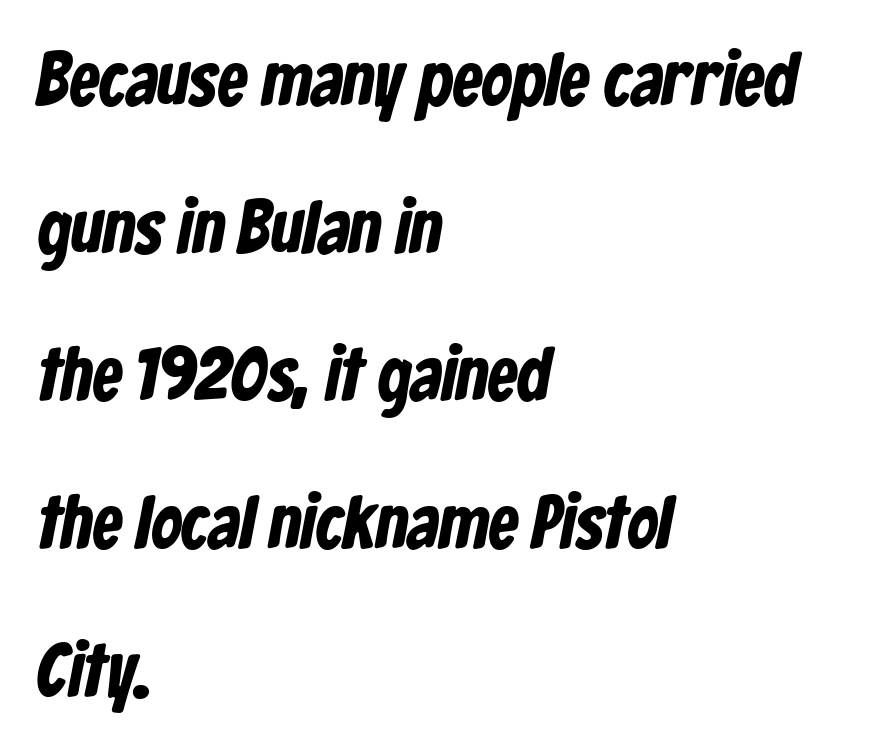
Q: Is the text bold? A: Yes.
Q: Is the typeface a serif or a sans-serif typeface? A: Sans-serif.
Q: Is the text underlined? A: No.
Q: How is the paragraph aligned? A: Left-aligned.
Q: Is the spacing between letters normal or unusually wide? A: Normal.
Q: Is the spacing between lines tight, normal or loose? A: Loose.
Q: Width (condensed, normal, or wide)? A: Condensed.
Q: Stroke contrast? A: Low.
Q: x-height? A: Medium.
Q: Monospaced? A: No.
